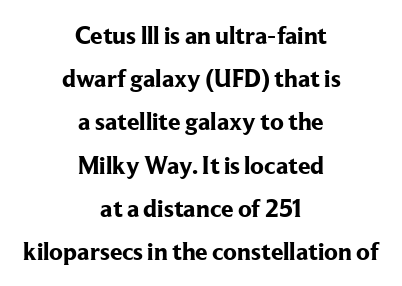
The image shows 25 px bold type, upright; set centered, line spacing 1.73x, normal letter spacing, not underlined.
